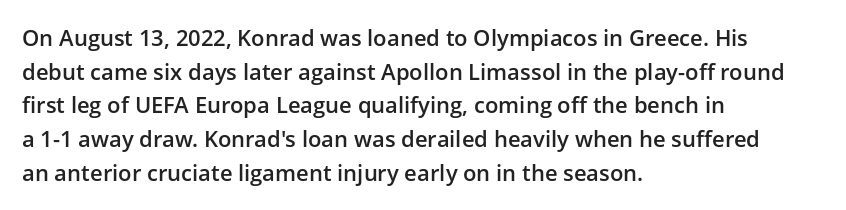
Every character sits straight up, as roman type does. Does extra space separate the letters? No, they use regular spacing. A somewhat darkened texture: the type is semibold rather than bold. A typesetter would call this leading conventional body-copy spacing.
